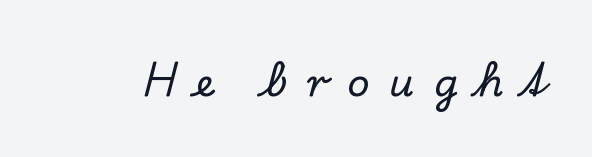
{"serif": "yes", "width": "normal", "stroke_contrast": "low", "x_height": "small", "monospaced": "no", "underline": "no", "letter_spacing": "wide", "letter_spacing_em": 0.49, "glyph_px": 39}
